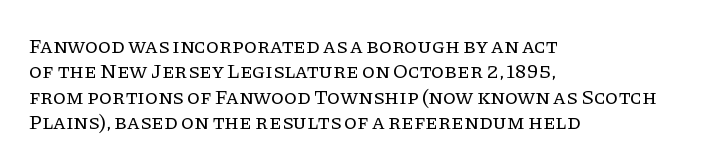
A bare baseline throughout the passage. Line beginnings align vertically; line endings do not. This sample uses plain, unmodified letter spacing. Posture: straight, roman, zero tilt. Is this a heavy cut? Hardly; it is regular or lighter.
